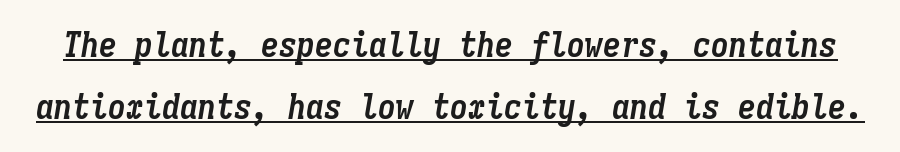
The image shows 36 px semibold, condensed type, italic (leaning right), monospaced; set line spacing 1.72x, normal letter spacing, underlined; low stroke contrast and a medium x-height.
